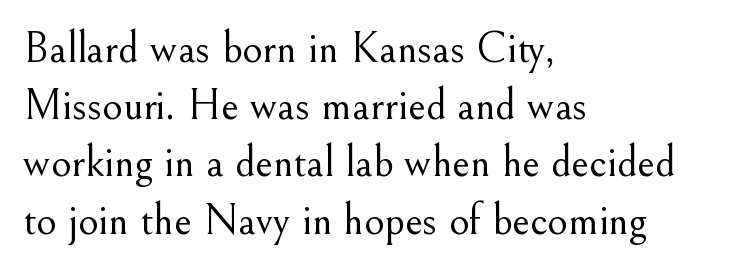
The image shows 44 px light serif type, upright; set left-aligned, normal line spacing (1.3x), normal letter spacing, not underlined; medium stroke contrast and a small x-height.
